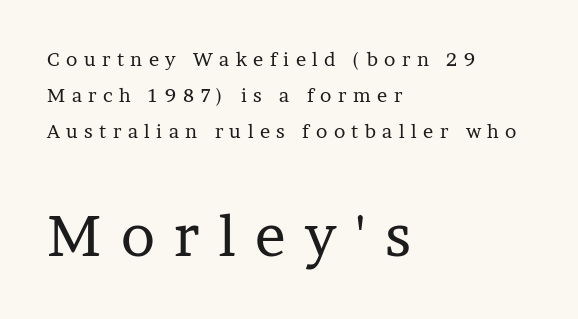
Q: Is the text bold? A: No.
Q: Is the text italic (slanted)? A: No, it is upright.
Q: Is the typeface a serif or a sans-serif typeface? A: Serif.
Q: Is the text underlined? A: No.
Q: How is the paragraph aligned? A: Left-aligned.
Q: Is the spacing between letters normal or unusually wide? A: Unusually wide.
Q: Which block of text is set in a larger size, the first (top) or the second (bottom)? A: The second (bottom) one.
Q: Width (condensed, normal, or wide)? A: Normal.
Q: Stroke contrast? A: Low.
Q: x-height? A: Medium.
Q: Monospaced? A: No.
